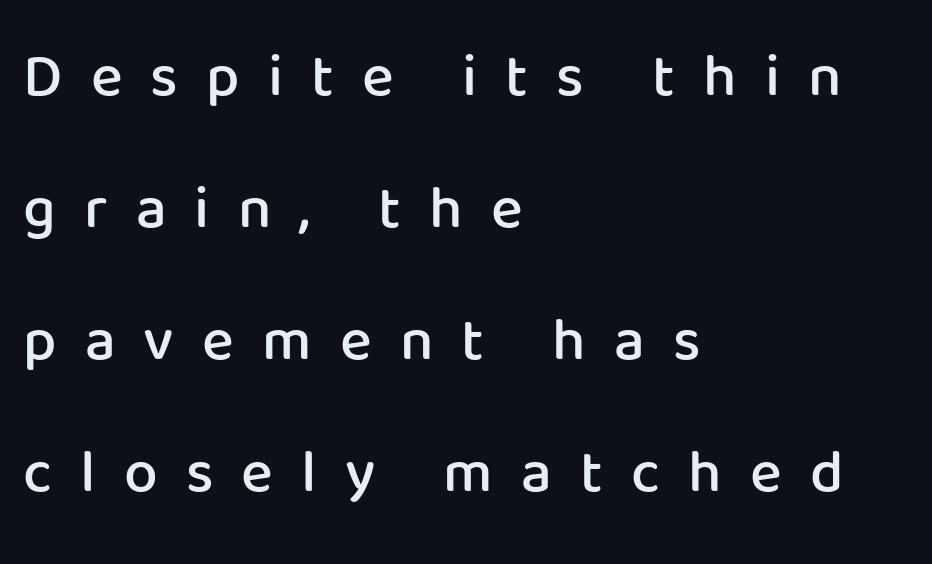
{"serif": "no", "italic": "no", "bold": "semi", "weight": "semibold", "width": "normal", "stroke_contrast": "low", "x_height": "medium", "monospaced": "no", "underline": "no", "align": "left", "line_spacing": "loose", "line_spacing_ratio": 2.2, "letter_spacing": "wide", "letter_spacing_em": 0.47, "glyph_px": 60}
